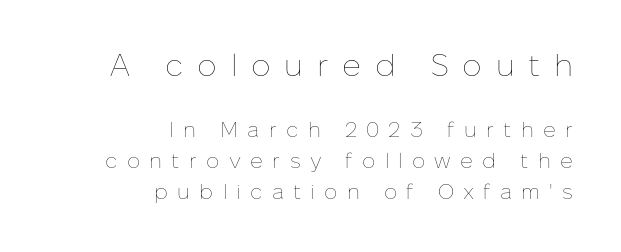
Q: Is the text bold? A: No.
Q: Is the text italic (slanted)? A: No, it is upright.
Q: Is the text underlined? A: No.
Q: How is the paragraph aligned? A: Right-aligned.
Q: Is the spacing between letters normal or unusually wide? A: Unusually wide.
Q: Is the spacing between lines tight, normal or loose? A: Normal.
Q: Which block of text is set in a larger size, the first (top) or the second (bottom)? A: The first (top) one.
Q: Width (condensed, normal, or wide)? A: Normal.
Q: Stroke contrast? A: Low.
Q: x-height? A: Medium.
Q: Monospaced? A: No.
